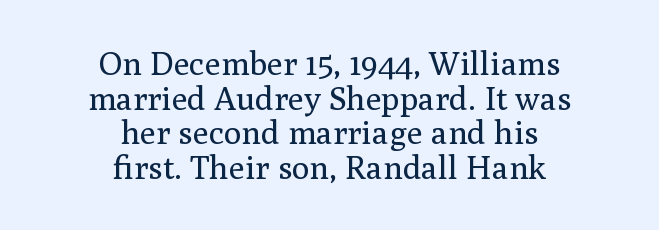
The image shows 33 px regular-weight serif type, upright; set centered, tight line spacing (1.05x), normal letter spacing, not underlined; medium stroke contrast and a medium x-height.
